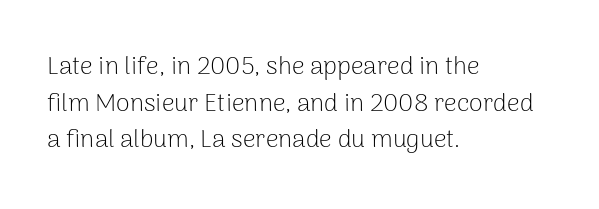
Q: Is the text bold? A: No.
Q: Is the text italic (slanted)? A: No, it is upright.
Q: Is the text underlined? A: No.
Q: How is the paragraph aligned? A: Left-aligned.
Q: Is the spacing between letters normal or unusually wide? A: Normal.
Q: Is the spacing between lines tight, normal or loose? A: Normal.
